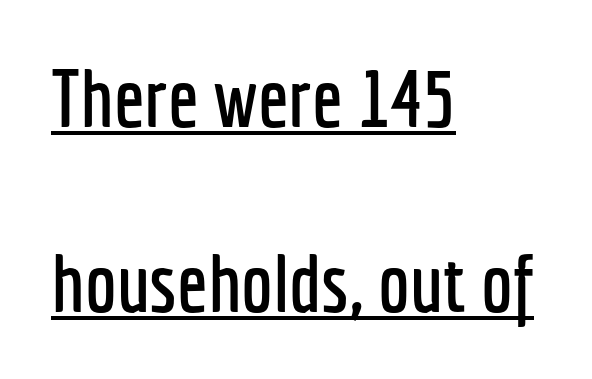
The image shows 80 px condensed sans-serif type, upright; set left-aligned, loose line spacing (2.31x), normal letter spacing, underlined; low stroke contrast and a medium x-height.
